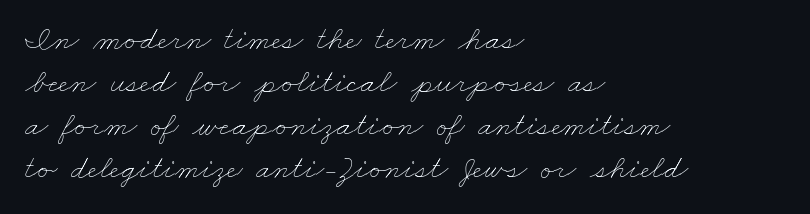
{"bold": "no", "weight": "thin", "width": "wide", "stroke_contrast": "low", "x_height": "small", "monospaced": "no", "underline": "no", "align": "left", "line_spacing": "normal", "line_spacing_ratio": 1.26, "letter_spacing": "normal", "letter_spacing_em": 0.0, "glyph_px": 34}
